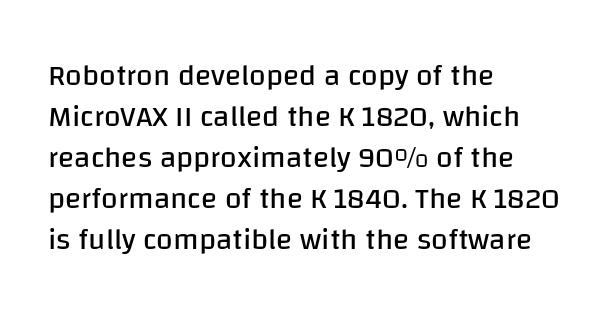
The image shows 30 px regular-weight sans-serif type, upright; set left-aligned, normal line spacing (1.37x), normal letter spacing, not underlined; low stroke contrast and a large x-height.
